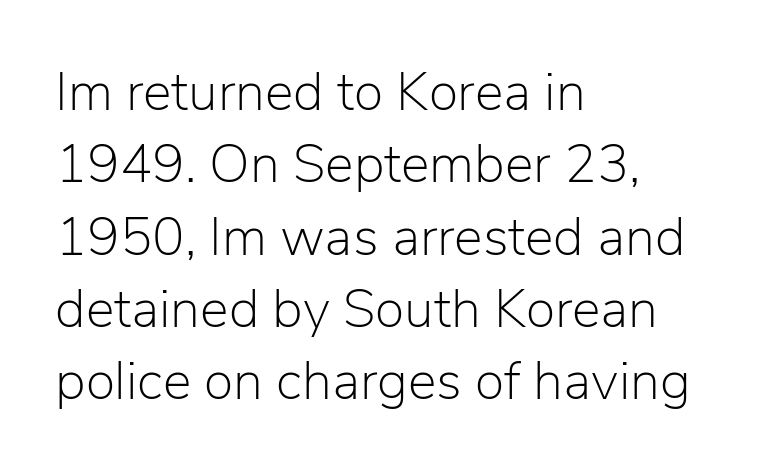
{"serif": "no", "italic": "no", "bold": "no", "weight": "light", "width": "normal", "stroke_contrast": "low", "x_height": "medium", "monospaced": "no", "underline": "no", "align": "left", "line_spacing": "normal", "line_spacing_ratio": 1.34, "letter_spacing": "normal", "letter_spacing_em": 0.0, "glyph_px": 54}
